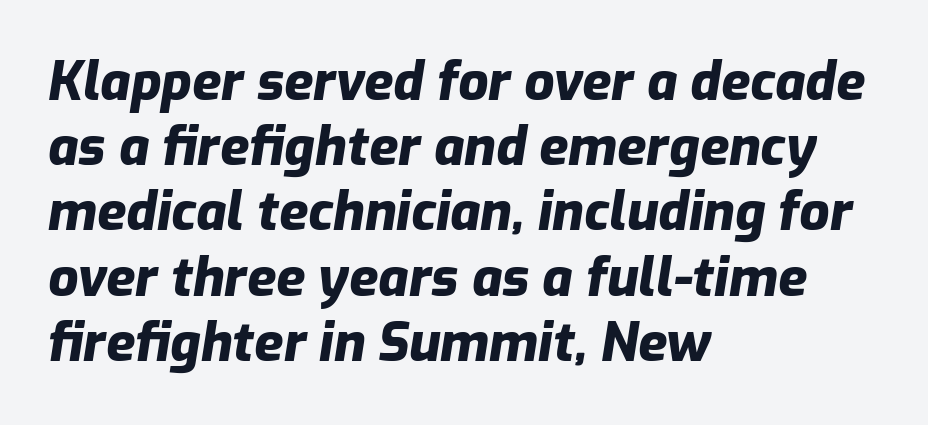
The image shows 53 px heavy type, italic (leaning right); set left-aligned, line spacing 1.23x, normal letter spacing, not underlined; low stroke contrast and a medium x-height.
